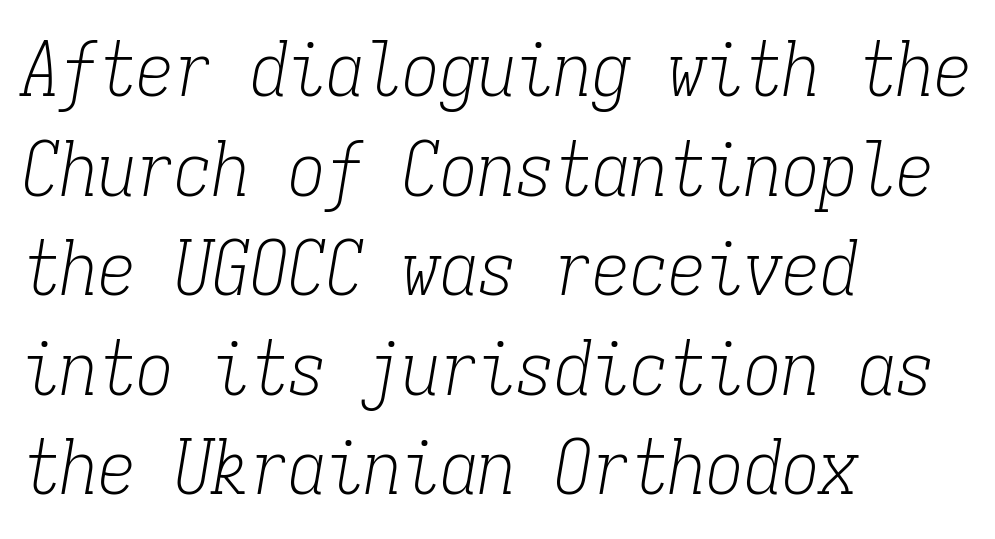
{"serif": "yes", "italic": "yes", "lean": "right", "slant_degrees": 9, "bold": "no", "weight": "light", "width": "condensed", "stroke_contrast": "low", "x_height": "medium", "monospaced": "yes", "underline": "no", "align": "left", "line_spacing": "normal", "line_spacing_ratio": 1.31, "letter_spacing": "normal", "letter_spacing_em": 0.0, "glyph_px": 76}
